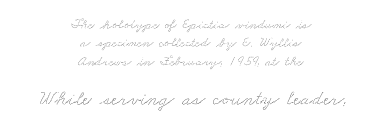
{"underline": "no", "align": "center", "line_spacing": "normal", "line_spacing_ratio": 1.31, "letter_spacing": "normal", "letter_spacing_em": 0.0, "larger_block": "second", "size_ratio": 1.5, "glyph_px": 21}
